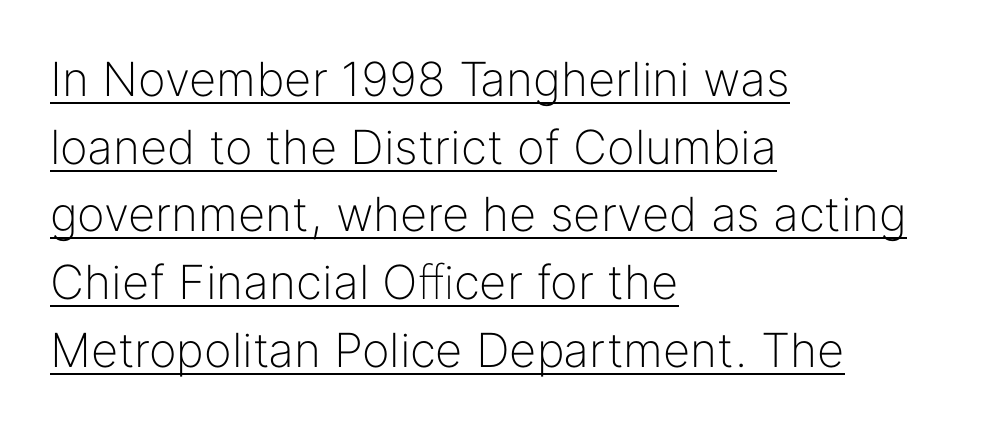
This reads as an unemphasized weight, regular at the heaviest. Regarding leading, the lines here are spaced in the standard way. In CSS terms this would be text-align: left. Look at the bottom of the vertical strokes: they stop flat, with no serifs. The letters sit at their default tracking, neither squeezed nor spread.
